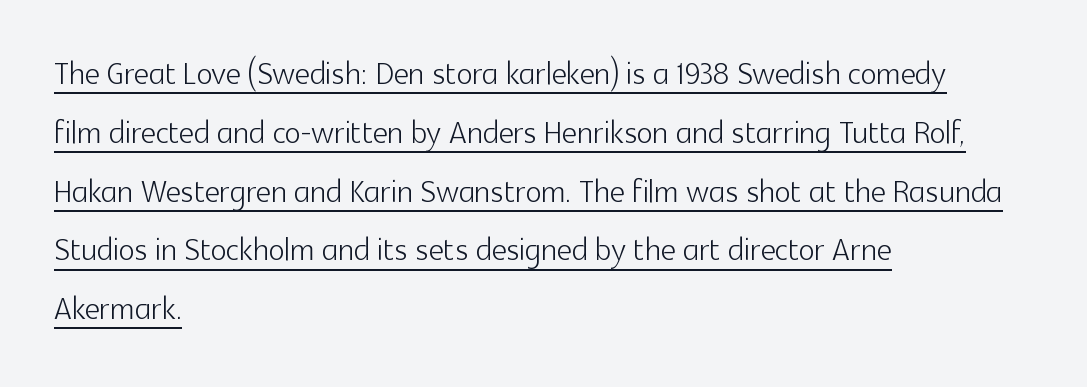
The font's upright variant was chosen for this text. Honestly, the letter spacing is just normal — you wouldn't notice it. Horizontal alignment here is leftward, the default for most running prose. Letters have the restrained weight of plain body copy at most.
